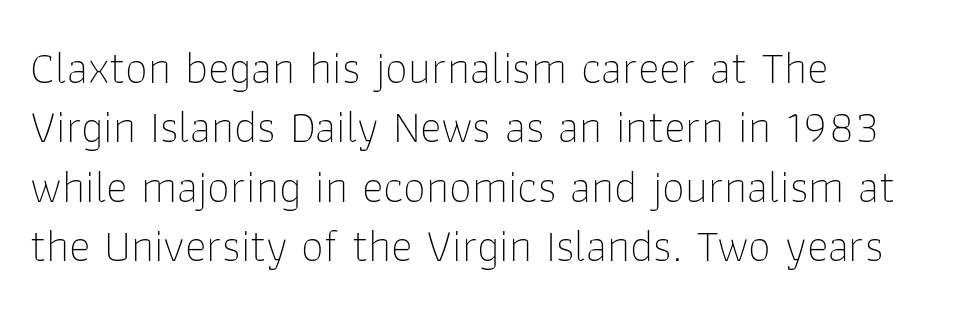
Q: Is the text bold? A: No.
Q: Is the text italic (slanted)? A: No, it is upright.
Q: Is the typeface a serif or a sans-serif typeface? A: Sans-serif.
Q: Is the text underlined? A: No.
Q: How is the paragraph aligned? A: Left-aligned.
Q: Is the spacing between letters normal or unusually wide? A: Normal.
Q: Is the spacing between lines tight, normal or loose? A: Normal.
Q: Width (condensed, normal, or wide)? A: Normal.
Q: Stroke contrast? A: Low.
Q: x-height? A: Medium.
Q: Monospaced? A: No.
